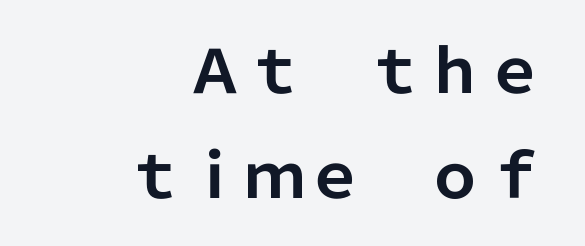
Q: Is the text bold? A: Yes.
Q: Is the text italic (slanted)? A: No, it is upright.
Q: Is the typeface a serif or a sans-serif typeface? A: Sans-serif.
Q: Is the text underlined? A: No.
Q: How is the paragraph aligned? A: Right-aligned.
Q: Is the spacing between letters normal or unusually wide? A: Normal.
Q: Width (condensed, normal, or wide)? A: Normal.
Q: Stroke contrast? A: Low.
Q: x-height? A: Medium.
Q: Monospaced? A: No.
